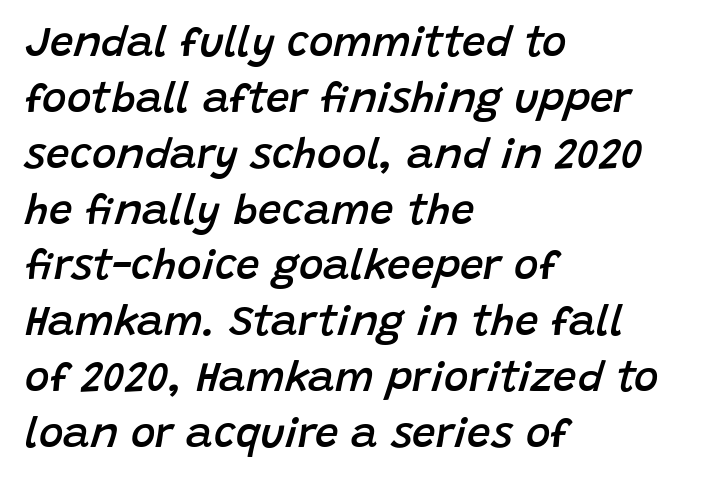
The image shows 42 px semibold type, italic (leaning right); set left-aligned, normal line spacing (1.33x), normal letter spacing, not underlined; low stroke contrast and a large x-height.
